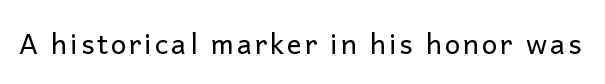
The image shows 28 px regular-weight sans-serif type, upright; set not underlined; low stroke contrast and a medium x-height.
